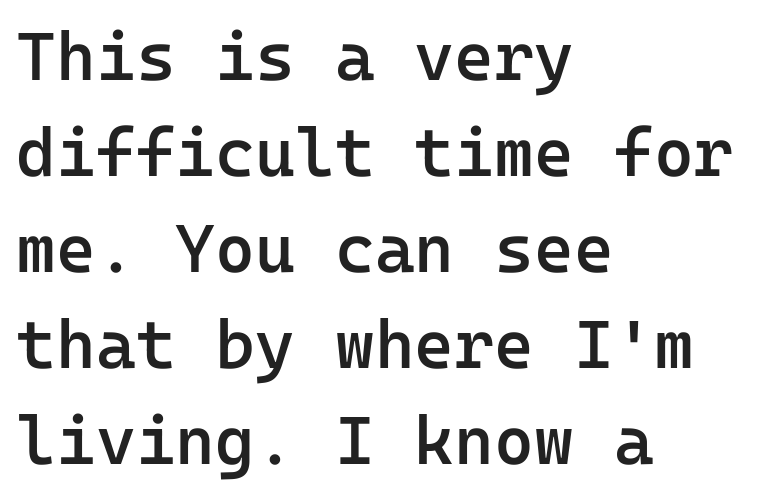
The image shows 68 px semibold sans-serif type, upright, monospaced; set left-aligned, normal line spacing (1.41x), normal letter spacing, not underlined; low stroke contrast and a medium x-height.
